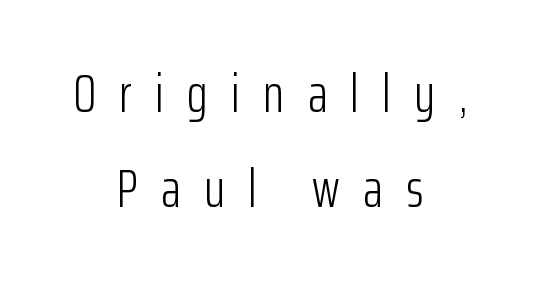
The image shows 53 px light, condensed sans-serif type, upright; set centered, line spacing 1.8x, unusually wide letter spacing (+0.44 em), not underlined; low stroke contrast and a medium x-height.
